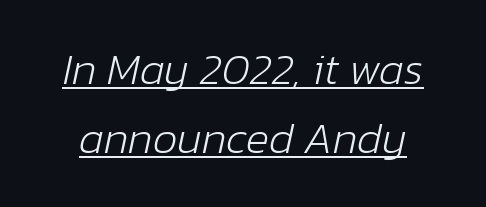
The image shows 44 px light type, italic (leaning right); set normal line spacing (1.57x), normal letter spacing, underlined; low stroke contrast and a medium x-height.
